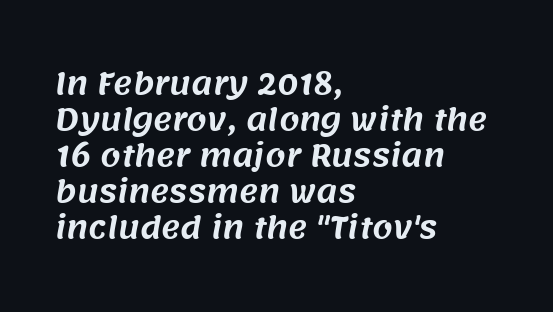
The image shows 29 px sans-serif type; set left-aligned, line spacing 1.24x, normal letter spacing, not underlined; medium stroke contrast and a large x-height.
